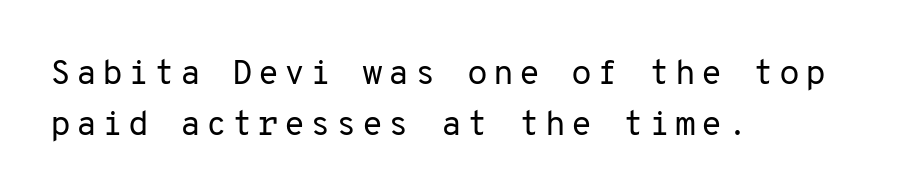
Quick note: interline space is typical. Visually the block forms a straight wall on the left and a jagged coastline on the right. In terms of posture, this sample is upright. Here the designer chose a console-style face with uniform glyph widths. Compared with a typical body face, this is equally light or lighter still. Nope, no serifs anywhere on these letters.
